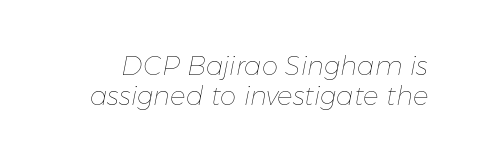
The line texture is even and compact thanks to regular tracking. The weight would be labelled regular, book, light, or lighter still. The glyphs are unaccompanied by any horizontal stroke below them. Posture: slanted.
